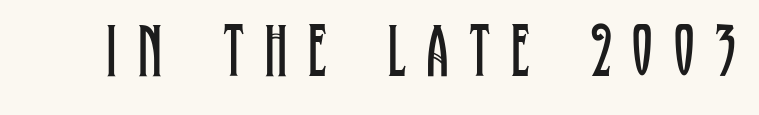
The image shows 75 px regular-weight, condensed serif type, upright; set unusually wide letter spacing (+0.28 em), not underlined; low stroke contrast and a large x-height.
